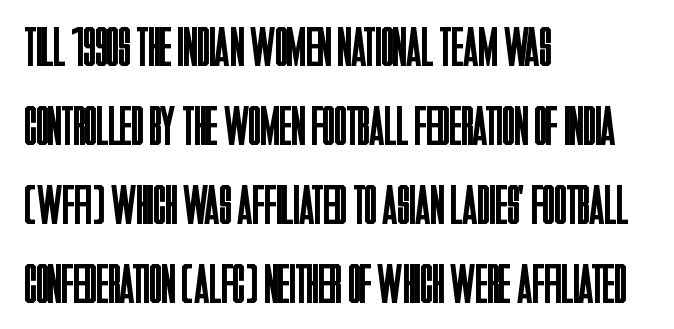
The image shows 56 px regular-weight, condensed sans-serif type, upright; set left-aligned, normal line spacing (1.41x), normal letter spacing, not underlined; low stroke contrast and a large x-height.
